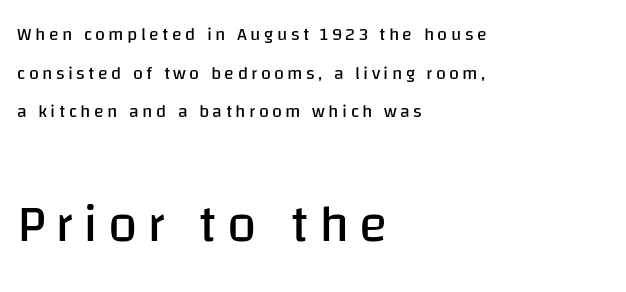
The image shows 53 px regular-weight sans-serif type, upright; set left-aligned, loose line spacing (2.15x), not underlined; the second (bottom) block is 2.94x larger; low stroke contrast and a large x-height.
